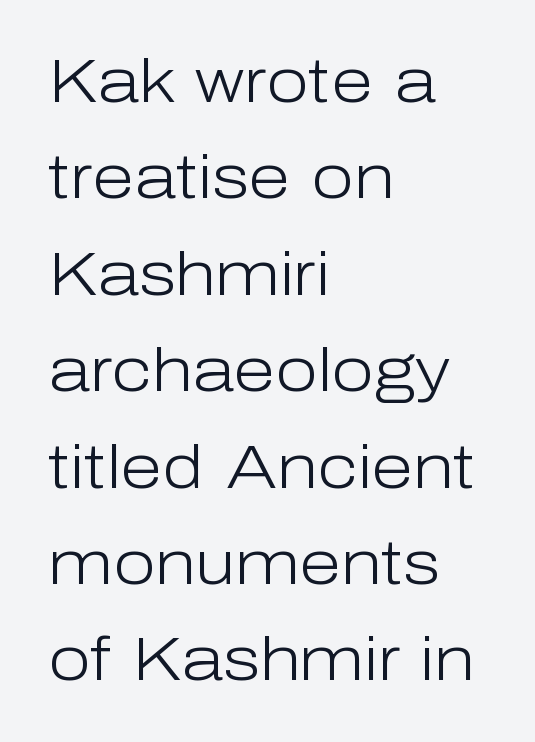
{"serif": "no", "italic": "no", "bold": "no", "weight": "light", "width": "normal", "stroke_contrast": "low", "x_height": "medium", "monospaced": "no", "underline": "no", "align": "left", "line_spacing": "normal", "line_spacing_ratio": 1.58, "letter_spacing": "normal", "letter_spacing_em": 0.0, "glyph_px": 61}
